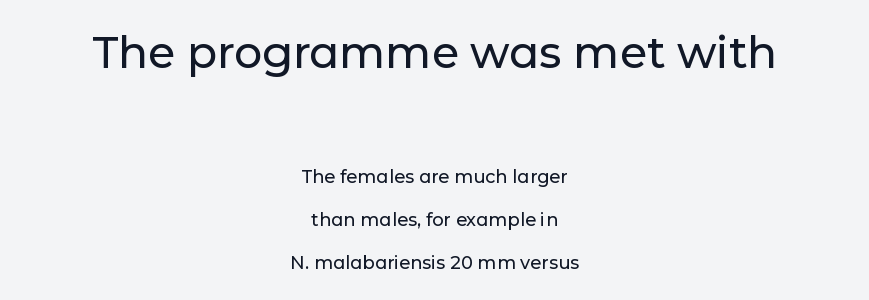
Compared with a flush-left layout, this one balances lines on the center instead. Grotesque or geometric, the face here clearly has no serifs. This sample uses an upright cut, with every glyph sitting square on the baseline. Descenders are the only things crossing below the line.
